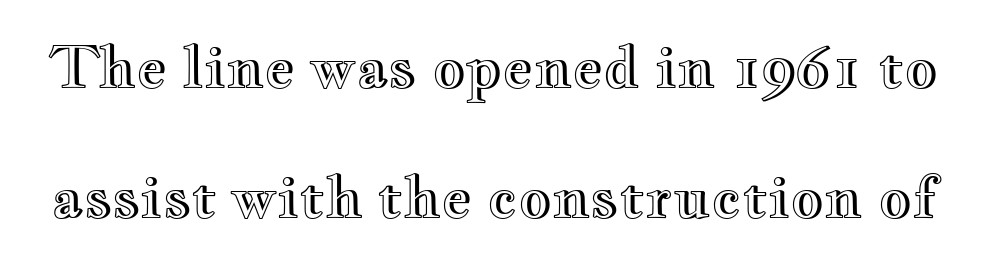
This rendering features lettering with no underline. Tracking value appears to be zero — textbook default spacing. Posture: straight, roman, zero tilt. Is this a fixed-width face? No — the glyphs have proportional, varying widths. If you measured baseline to baseline, you'd find a long distance.
